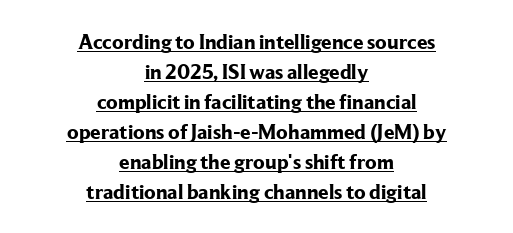
When letters stand straight like this, we call the style roman or upright. Teacher's note: observe the equal gaps on both sides — that is centered alignment. The specimen includes a rule beneath the text block's lines. Here the glyphs are tracked normally, forming tight word shapes. Interline gaps are of average width in this sample.
